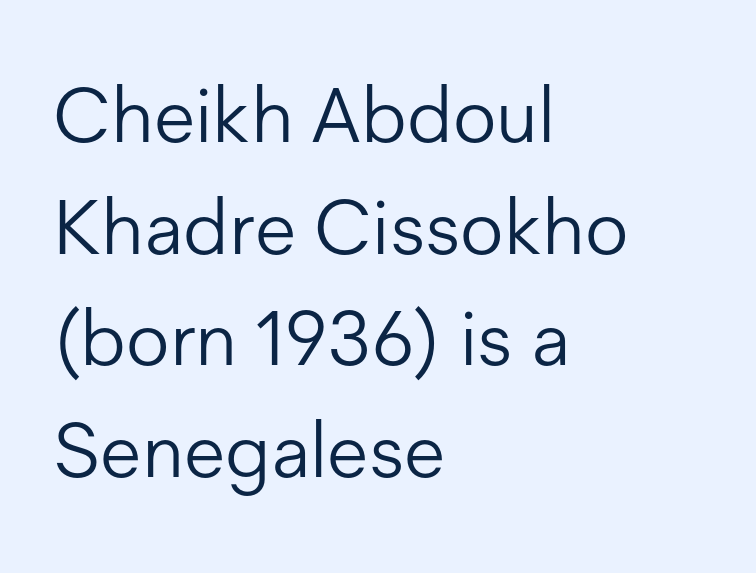
{"serif": "no", "italic": "no", "bold": "no", "weight": "light", "width": "normal", "stroke_contrast": "low", "x_height": "medium", "monospaced": "no", "underline": "no", "align": "left", "line_spacing": "normal", "line_spacing_ratio": 1.47, "letter_spacing": "normal", "letter_spacing_em": 0.0, "glyph_px": 76}
